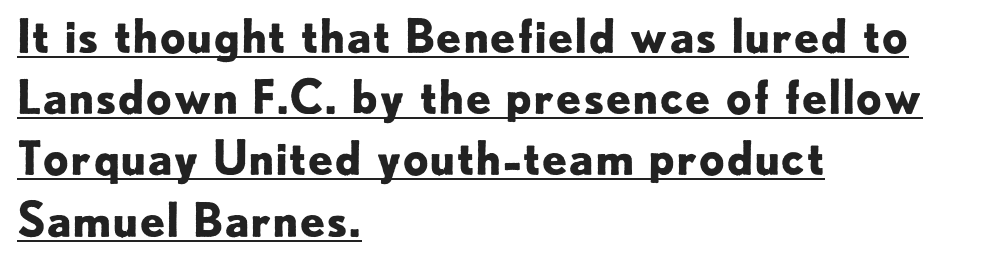
The image shows 46 px bold sans-serif type, upright; set left-aligned, normal line spacing (1.33x), normal letter spacing, underlined; low stroke contrast and a small x-height.
